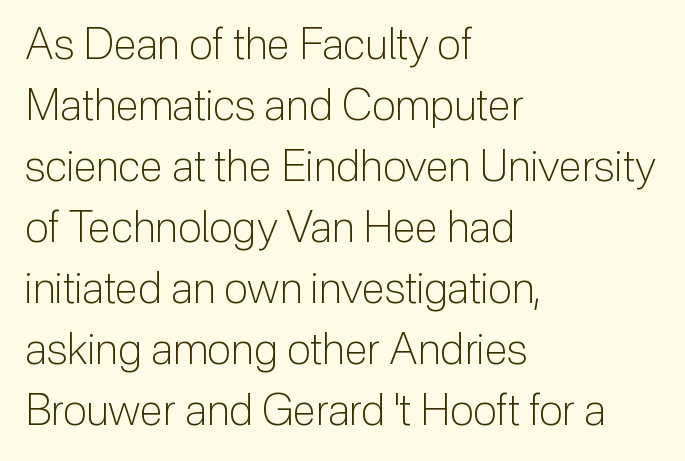
Q: Is the text bold? A: No.
Q: Is the text italic (slanted)? A: No, it is upright.
Q: Is the typeface a serif or a sans-serif typeface? A: Sans-serif.
Q: Is the text underlined? A: No.
Q: How is the paragraph aligned? A: Left-aligned.
Q: Is the spacing between letters normal or unusually wide? A: Normal.
Q: Is the spacing between lines tight, normal or loose? A: Normal.
Q: Width (condensed, normal, or wide)? A: Normal.
Q: Stroke contrast? A: Low.
Q: x-height? A: Medium.
Q: Monospaced? A: No.
